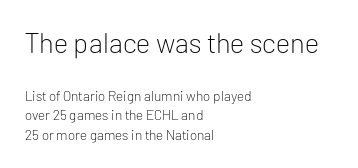
{"serif": "no", "italic": "no", "bold": "no", "weight": "light", "width": "normal", "stroke_contrast": "low", "x_height": "medium", "monospaced": "no", "underline": "no", "align": "left", "line_spacing": "normal", "line_spacing_ratio": 1.4, "letter_spacing": "normal", "letter_spacing_em": 0.0, "larger_block": "first", "size_ratio": 2.0, "glyph_px": 28}
